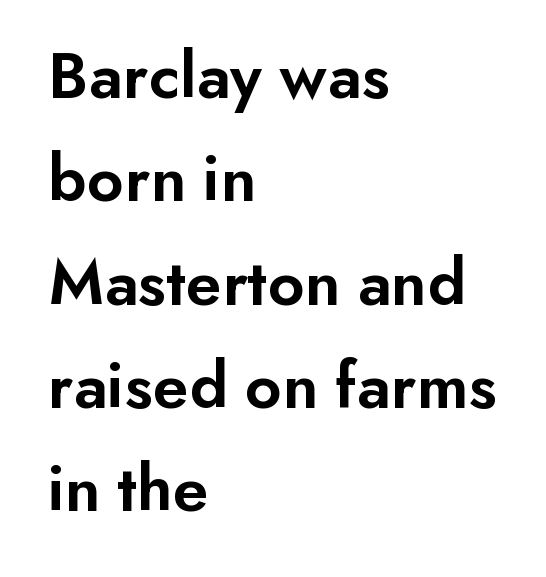
Q: Is the text bold? A: Semi-bold.
Q: Is the text italic (slanted)? A: No, it is upright.
Q: Is the typeface a serif or a sans-serif typeface? A: Sans-serif.
Q: Is the text underlined? A: No.
Q: How is the paragraph aligned? A: Left-aligned.
Q: Is the spacing between letters normal or unusually wide? A: Normal.
Q: Is the spacing between lines tight, normal or loose? A: Normal.
Q: Width (condensed, normal, or wide)? A: Normal.
Q: Stroke contrast? A: Low.
Q: x-height? A: Small.
Q: Monospaced? A: No.
